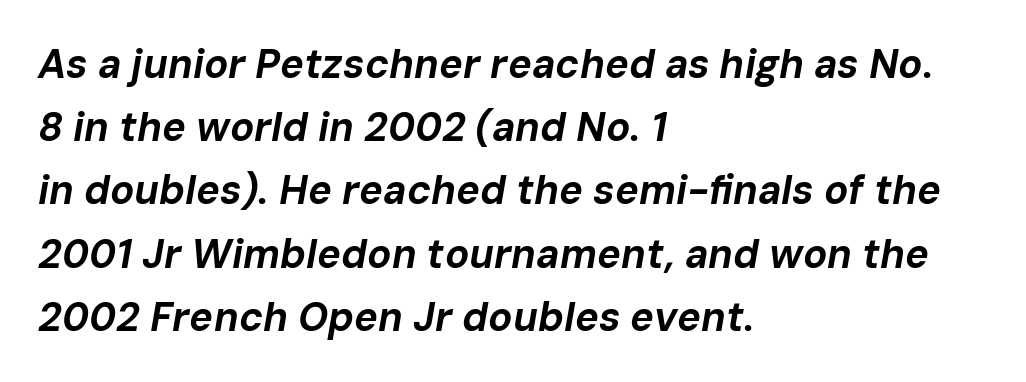
{"italic": "yes", "lean": "right", "slant_degrees": 10, "bold": "yes", "weight": "bold", "width": "normal", "stroke_contrast": "low", "x_height": "medium", "monospaced": "no", "underline": "no", "align": "left", "line_spacing": "normal", "line_spacing_ratio": 1.58, "letter_spacing": "normal", "letter_spacing_em": 0.0, "glyph_px": 40}
